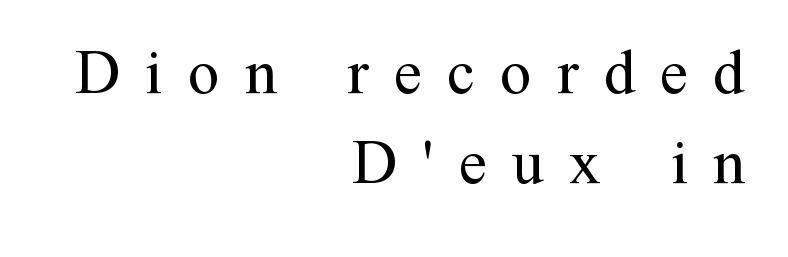
The image shows 63 px regular-weight serif type, upright; set right-aligned, normal line spacing (1.43x), unusually wide letter spacing (+0.4 em), not underlined; medium stroke contrast and a medium x-height.
